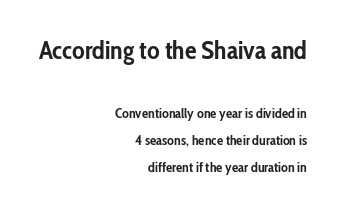
Q: Is the text bold? A: Yes.
Q: Is the text italic (slanted)? A: No, it is upright.
Q: Is the text underlined? A: No.
Q: How is the paragraph aligned? A: Right-aligned.
Q: Is the spacing between letters normal or unusually wide? A: Normal.
Q: Is the spacing between lines tight, normal or loose? A: Loose.
Q: Which block of text is set in a larger size, the first (top) or the second (bottom)? A: The first (top) one.
